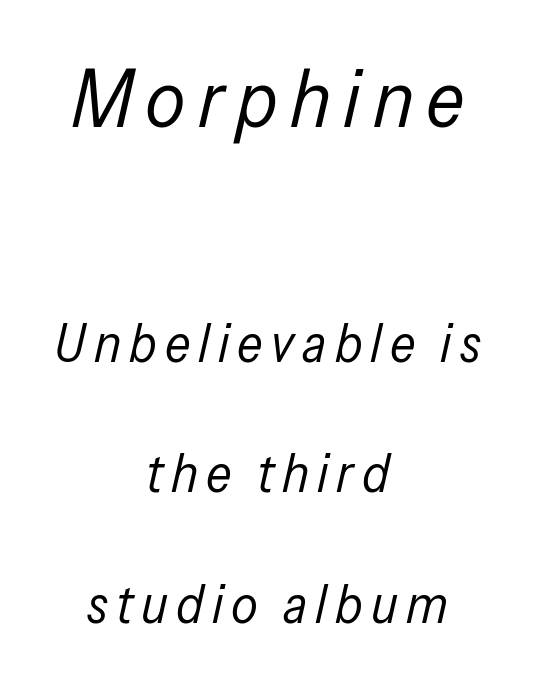
Q: Is the text bold? A: No.
Q: Is the text italic (slanted)? A: Yes, it leans right by about 13 degrees.
Q: Is the text underlined? A: No.
Q: How is the paragraph aligned? A: Centered.
Q: Is the spacing between lines tight, normal or loose? A: Loose.
Q: Which block of text is set in a larger size, the first (top) or the second (bottom)? A: The first (top) one.
Q: Width (condensed, normal, or wide)? A: Condensed.
Q: Stroke contrast? A: Low.
Q: x-height? A: Medium.
Q: Monospaced? A: No.
